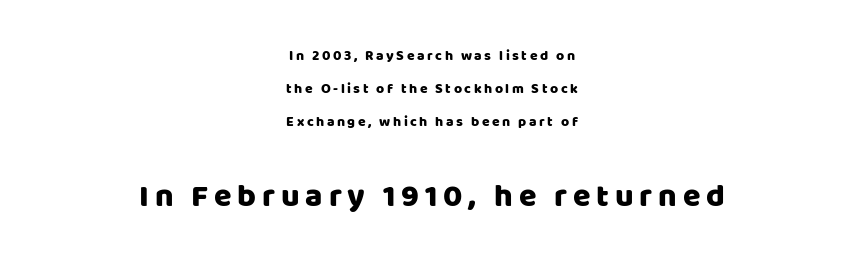
Successive baselines arrive slowly, with a big drop between each. This is the regular roman posture of the typeface. If you squint, the bottom block still reads clearly — it's the larger of the two. Note the varied advance widths — an 'i' is clearly narrower than an 'm'. Short and long lines alike share a common midpoint. Does the type have serifs? No, each stem ends abruptly.
